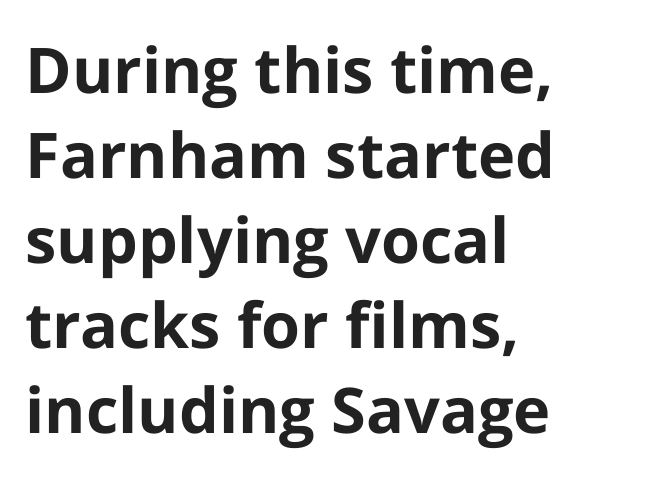
{"serif": "no", "italic": "no", "bold": "yes", "weight": "bold", "width": "normal", "stroke_contrast": "low", "x_height": "medium", "monospaced": "no", "underline": "no", "align": "left", "line_spacing": "normal", "line_spacing_ratio": 1.35, "letter_spacing": "normal", "letter_spacing_em": 0.0, "glyph_px": 63}
